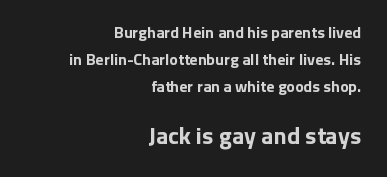
The image shows 24 px bold type, upright; set right-aligned, normal line spacing (1.69x), normal letter spacing, not underlined; the second (bottom) block is 1.5x larger.
